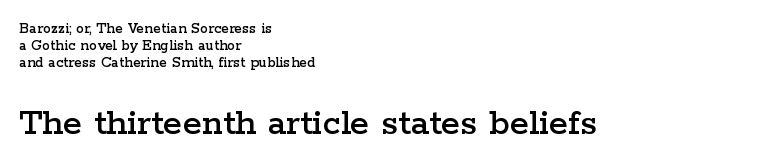
The image shows 39 px wide serif type, upright; set left-aligned, tight line spacing (1.07x), normal letter spacing, not underlined; the second (bottom) block is 2.44x larger; low stroke contrast and a medium x-height.
